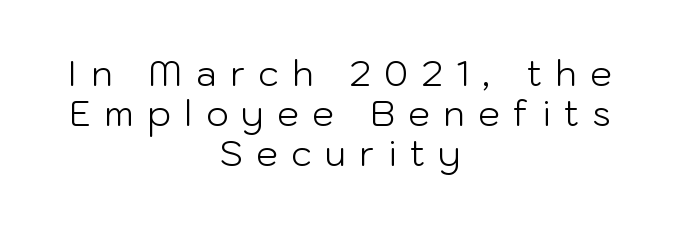
{"serif": "no", "italic": "no", "bold": "no", "weight": "light", "width": "normal", "stroke_contrast": "low", "x_height": "medium", "monospaced": "no", "underline": "no", "align": "center", "line_spacing": "tight", "line_spacing_ratio": 1.15, "letter_spacing": "wide", "letter_spacing_em": 0.38, "glyph_px": 35}
